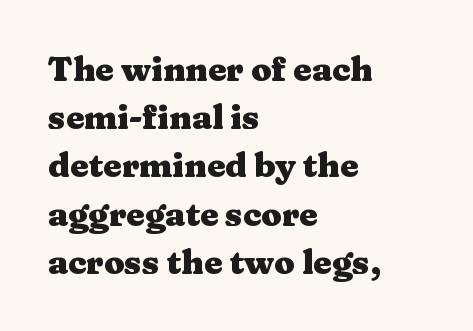
Q: Is the text bold? A: Yes.
Q: Is the text italic (slanted)? A: No, it is upright.
Q: Is the typeface a serif or a sans-serif typeface? A: Serif.
Q: Is the text underlined? A: No.
Q: How is the paragraph aligned? A: Left-aligned.
Q: Is the spacing between letters normal or unusually wide? A: Normal.
Q: Is the spacing between lines tight, normal or loose? A: Normal.
Q: Width (condensed, normal, or wide)? A: Wide.
Q: Stroke contrast? A: Medium.
Q: x-height? A: Medium.
Q: Monospaced? A: No.
